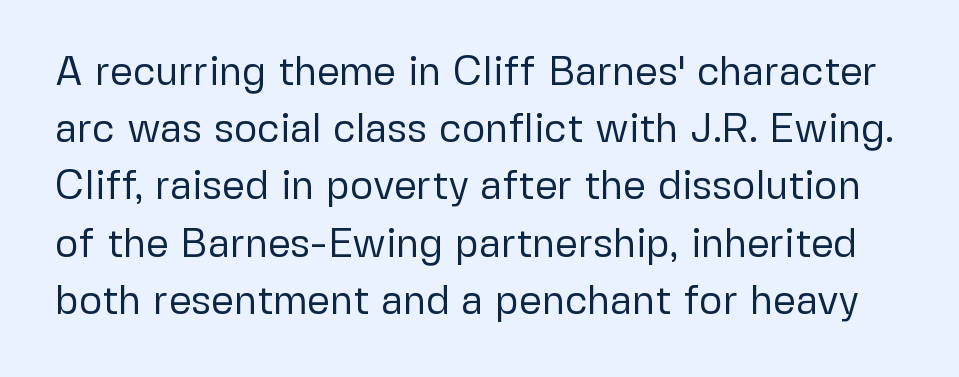
{"serif": "no", "italic": "no", "bold": "no", "weight": "regular", "width": "normal", "stroke_contrast": "low", "x_height": "medium", "monospaced": "no", "underline": "no", "line_spacing": "normal", "line_spacing_ratio": 1.43, "letter_spacing": "normal", "letter_spacing_em": 0.0, "glyph_px": 40}
